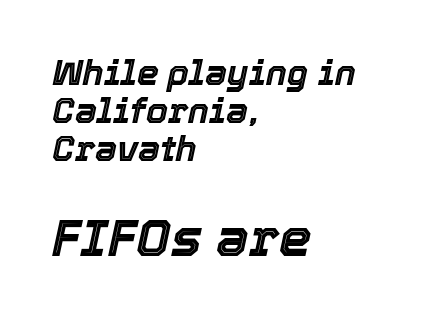
Alignment: flush left. The vertical gap from one line to the next is small. Between these two stacked blocks, the lower one wins on size. Letter spacing: default. The lettering tilts uniformly, giving the passage an italic look. These lines are rendered in a variable-pitch font.
